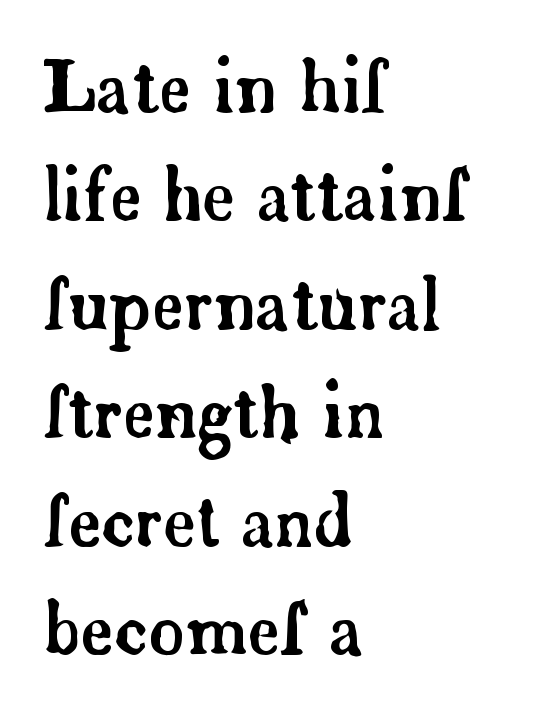
The image shows 70 px serif type, upright; set left-aligned, normal line spacing (1.55x), normal letter spacing, not underlined; low stroke contrast and a small x-height.
